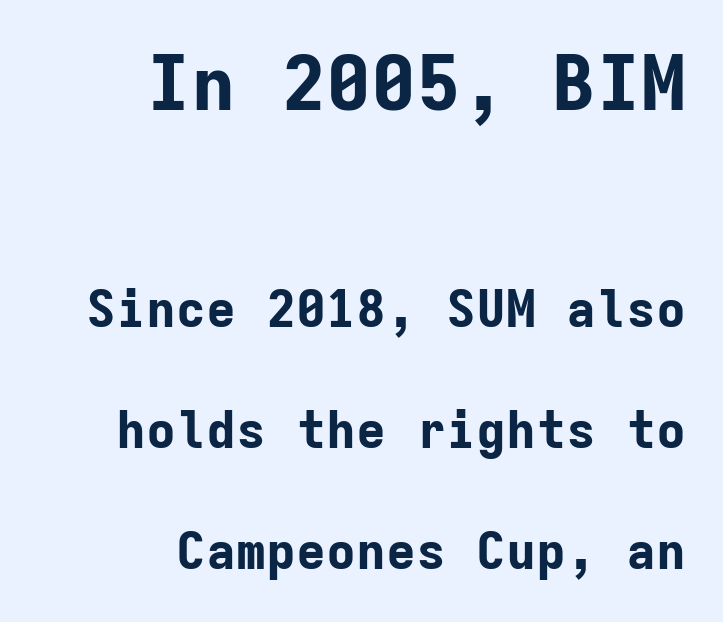
Q: Is the text bold? A: Yes.
Q: Is the text italic (slanted)? A: No, it is upright.
Q: Is the typeface a serif or a sans-serif typeface? A: Sans-serif.
Q: Is the text underlined? A: No.
Q: How is the paragraph aligned? A: Right-aligned.
Q: Is the spacing between letters normal or unusually wide? A: Normal.
Q: Is the spacing between lines tight, normal or loose? A: Loose.
Q: Which block of text is set in a larger size, the first (top) or the second (bottom)? A: The first (top) one.
Q: Width (condensed, normal, or wide)? A: Normal.
Q: Stroke contrast? A: Low.
Q: x-height? A: Medium.
Q: Monospaced? A: Yes.
